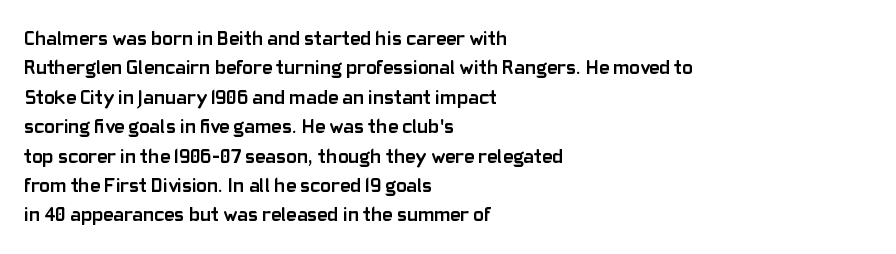
Emphasis by weight is at full strength: bold. The glyphs are unaccompanied by any horizontal stroke below them. Nothing unusual about the tracking: characters are spaced as the font intends. Do the letters lean? They stand straight. Every row of glyphs begins at an identical x-position on the left.
